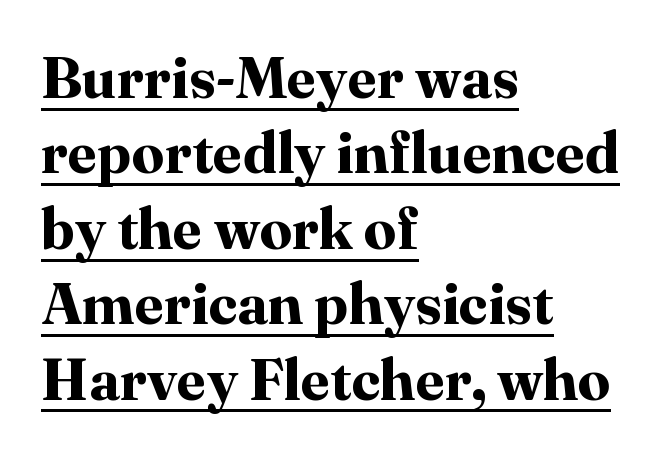
The image shows 58 px bold serif type, upright; set left-aligned, normal line spacing (1.3x), normal letter spacing, underlined; high stroke contrast and a medium x-height.
